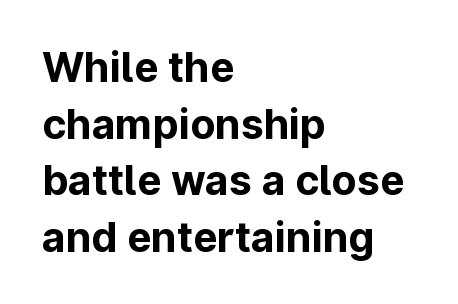
The image shows 41 px bold sans-serif type, upright; set left-aligned, normal line spacing (1.38x), normal letter spacing, not underlined; low stroke contrast and a medium x-height.
